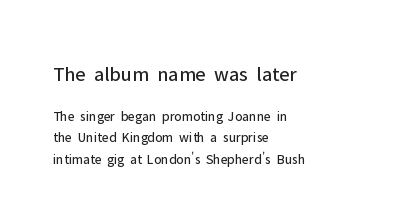
The image shows 21 px text type, upright; set left-aligned, normal line spacing (1.53x), normal letter spacing, not underlined; the first (top) block is 1.5x larger.
